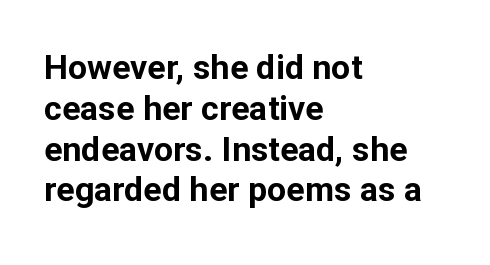
Q: Is the text bold? A: Yes.
Q: Is the text italic (slanted)? A: No, it is upright.
Q: Is the typeface a serif or a sans-serif typeface? A: Sans-serif.
Q: Is the text underlined? A: No.
Q: How is the paragraph aligned? A: Left-aligned.
Q: Is the spacing between letters normal or unusually wide? A: Normal.
Q: Width (condensed, normal, or wide)? A: Normal.
Q: Stroke contrast? A: Low.
Q: x-height? A: Medium.
Q: Monospaced? A: No.
